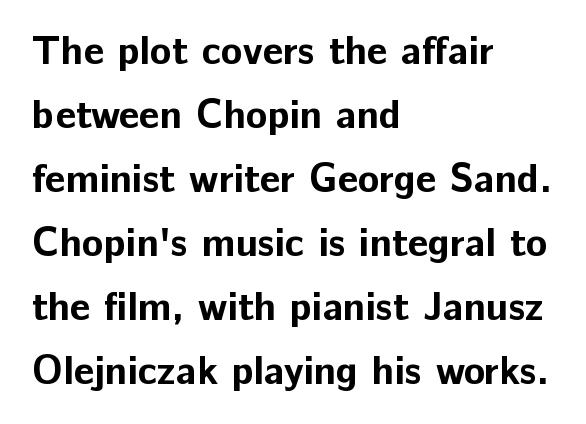
Q: Is the text bold? A: Yes.
Q: Is the text italic (slanted)? A: No, it is upright.
Q: Is the typeface a serif or a sans-serif typeface? A: Sans-serif.
Q: Is the text underlined? A: No.
Q: How is the paragraph aligned? A: Left-aligned.
Q: Is the spacing between letters normal or unusually wide? A: Normal.
Q: Is the spacing between lines tight, normal or loose? A: Normal.
Q: Width (condensed, normal, or wide)? A: Normal.
Q: Stroke contrast? A: Low.
Q: x-height? A: Medium.
Q: Monospaced? A: No.
